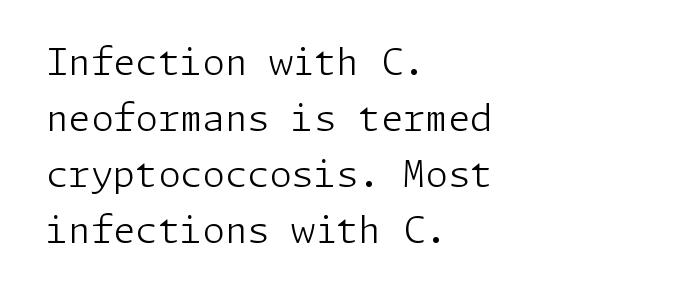
The image shows 36 px light sans-serif type, upright; set left-aligned, normal line spacing (1.56x), normal letter spacing, not underlined; low stroke contrast and a medium x-height.
